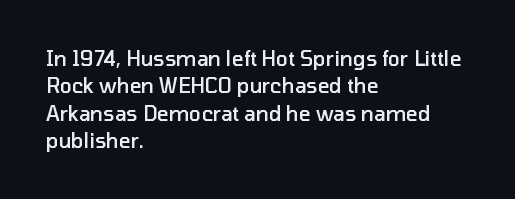
The image shows 20 px text type, upright; set left-aligned, normal line spacing (1.37x), normal letter spacing, not underlined.
